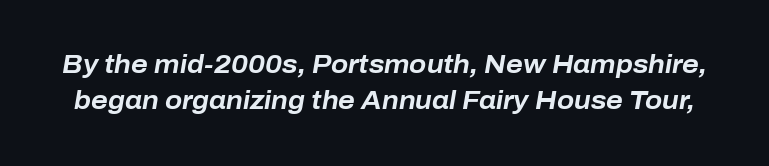
Q: Is the text bold? A: Yes.
Q: Is the text italic (slanted)? A: Yes, it leans right by about 10 degrees.
Q: Is the text underlined? A: No.
Q: Is the spacing between letters normal or unusually wide? A: Normal.
Q: Is the spacing between lines tight, normal or loose? A: Normal.
